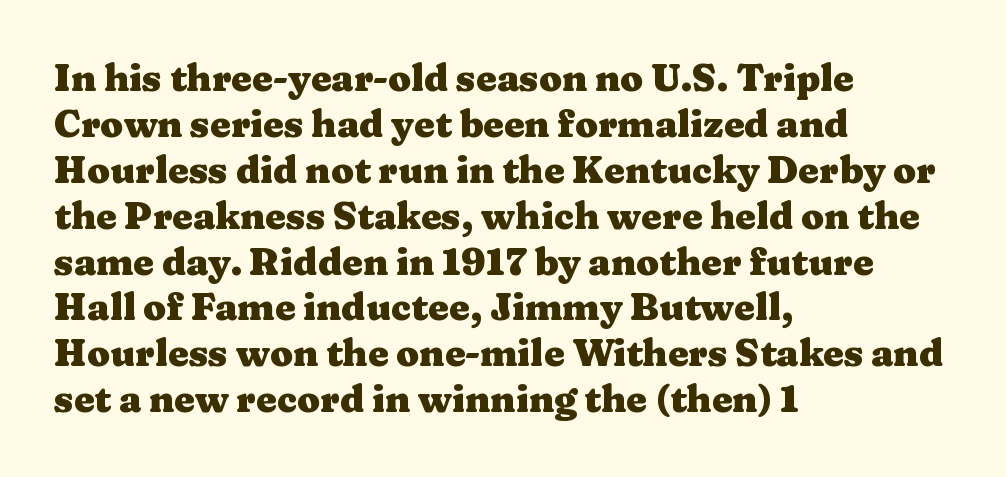
{"serif": "yes", "italic": "no", "bold": "yes", "weight": "heavy", "width": "wide", "stroke_contrast": "medium", "x_height": "medium", "monospaced": "no", "underline": "no", "align": "left", "line_spacing_ratio": 1.24, "letter_spacing": "normal", "letter_spacing_em": 0.0, "glyph_px": 37}
